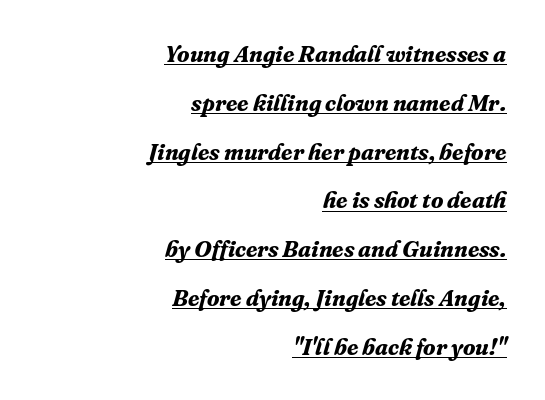
{"italic": "yes", "lean": "right", "slant_degrees": 16, "bold": "yes", "underline": "yes", "align": "right", "line_spacing": "loose", "line_spacing_ratio": 2.12, "letter_spacing": "normal", "letter_spacing_em": 0.0, "glyph_px": 23}
